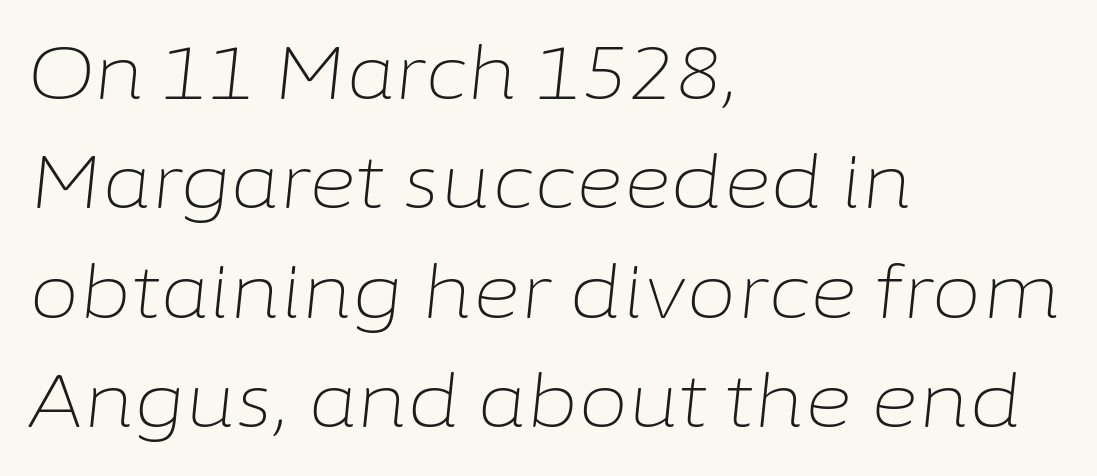
Visually the block forms a straight wall on the left and a jagged coastline on the right. Spacing between characters is what you'd get straight out of the box. Honestly, there is no underline to notice here at all. Compared with a typical body face, this is equally light or lighter still. Quick note: italic. Regarding leading, the lines here are spaced in the standard way.
